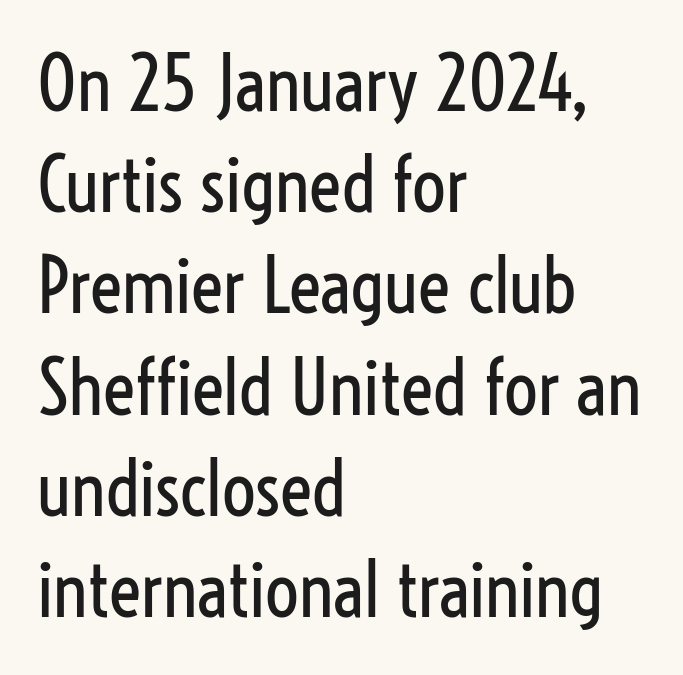
Q: Is the text bold? A: No.
Q: Is the text italic (slanted)? A: No, it is upright.
Q: Is the typeface a serif or a sans-serif typeface? A: Sans-serif.
Q: Is the text underlined? A: No.
Q: How is the paragraph aligned? A: Left-aligned.
Q: Is the spacing between letters normal or unusually wide? A: Normal.
Q: Is the spacing between lines tight, normal or loose? A: Normal.
Q: Width (condensed, normal, or wide)? A: Condensed.
Q: Stroke contrast? A: Low.
Q: x-height? A: Medium.
Q: Monospaced? A: No.
